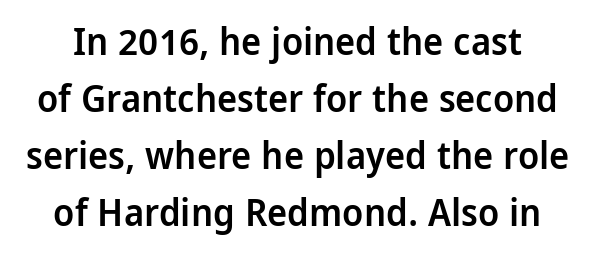
Quick note: not italic, upright. These lines sit exactly where default settings would place them. Is the letter spacing exaggerated? No — it looks like the ordinary default. Character widths vary here, with narrow letters taking less room than wide ones.
